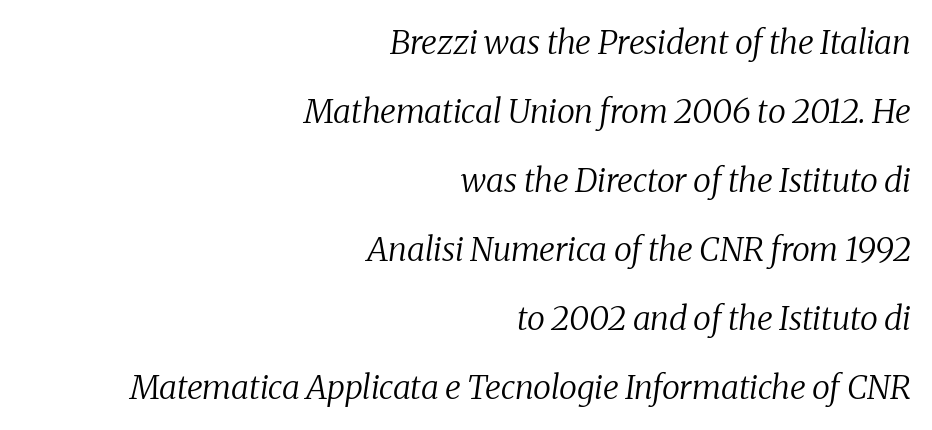
Vertical spacing — loose. This sample has the flowing, uneven cadence of proportional lettering. What stands out about the letter spacing? Nothing — it is the standard amount. The passage shown is not bold in any degree. Leftover space on each line is placed entirely before the opening word.
